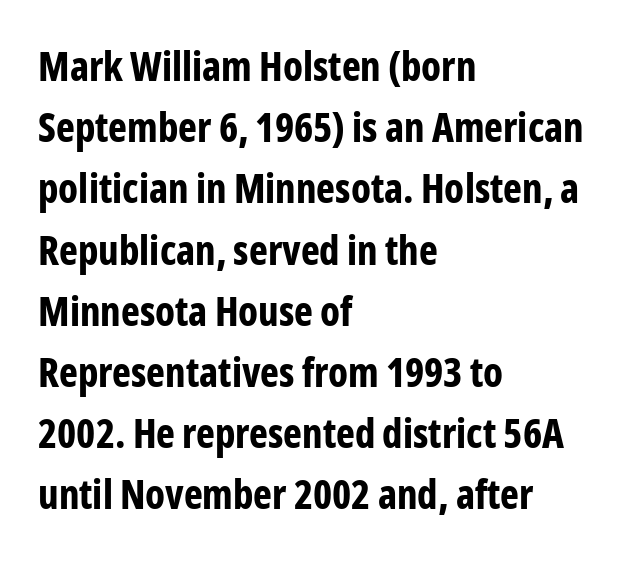
Q: Is the text bold? A: Yes.
Q: Is the text italic (slanted)? A: No, it is upright.
Q: Is the typeface a serif or a sans-serif typeface? A: Sans-serif.
Q: Is the text underlined? A: No.
Q: How is the paragraph aligned? A: Left-aligned.
Q: Is the spacing between letters normal or unusually wide? A: Normal.
Q: Is the spacing between lines tight, normal or loose? A: Normal.
Q: Width (condensed, normal, or wide)? A: Condensed.
Q: Stroke contrast? A: Low.
Q: x-height? A: Medium.
Q: Monospaced? A: No.
